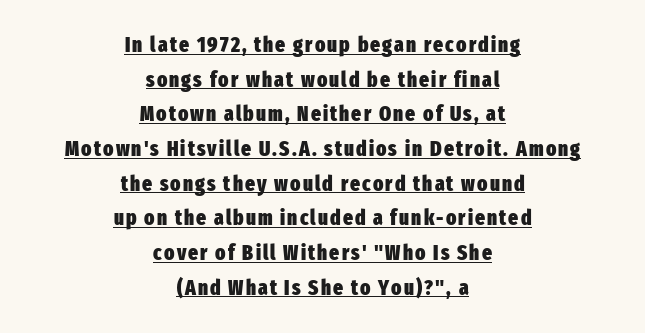
Q: Is the text bold? A: Yes.
Q: Is the text italic (slanted)? A: No, it is upright.
Q: Is the text underlined? A: Yes.
Q: How is the paragraph aligned? A: Centered.
Q: Is the spacing between lines tight, normal or loose? A: Normal.
